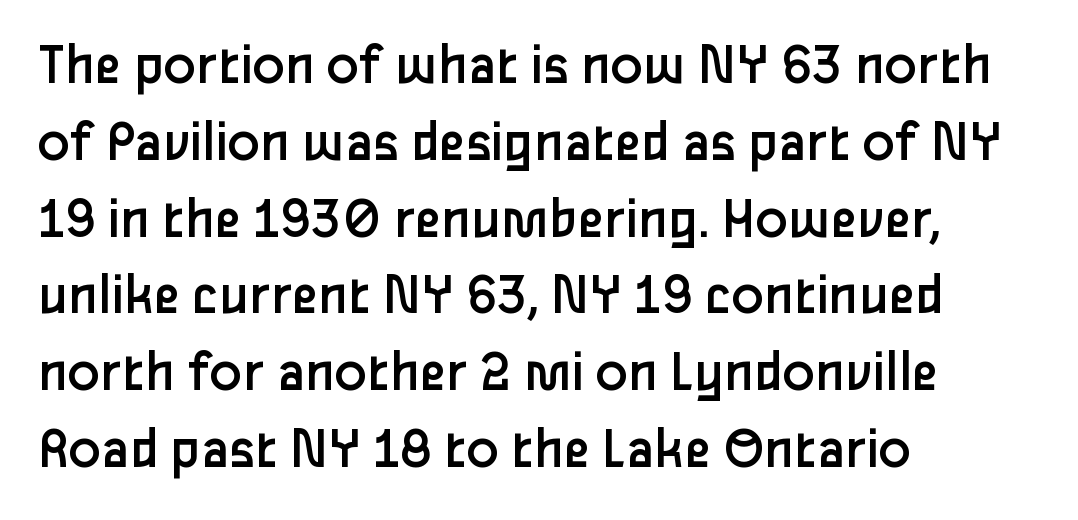
Posture: vertical. Plain, unruled lines of type. Varying glyph widths throughout — classic text-font behaviour. Bold? No — there's no thickening of the strokes. Notice how the passage keeps a crisp vertical edge on the left only. The characters display no serif detailing; their extremities are plain.
